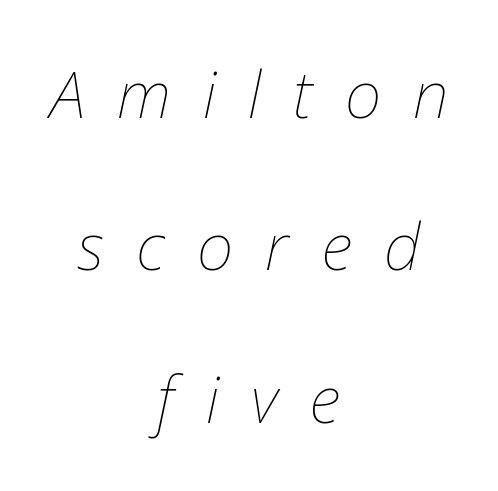
The line-height multiplier appears high, well above default. Notice how the stems are inclined rather than vertical — that's the hallmark of italics. The compositor balanced each line on the midline. Character widths vary here, with narrow letters taking less room than wide ones. The space beneath each line is pristine and unruled.
